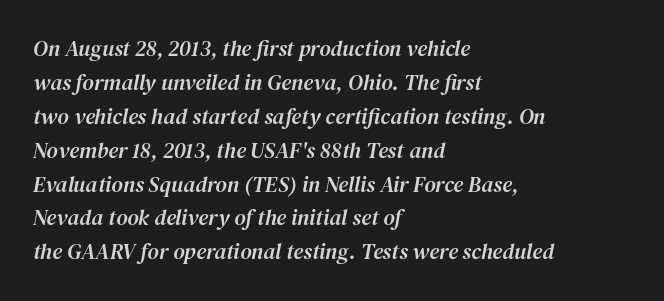
Does the copy run flush right? No — it runs flush left. Spacing between characters is what you'd get straight out of the box. The designer left line spacing at the default. A typesetter would mark this as italic.
